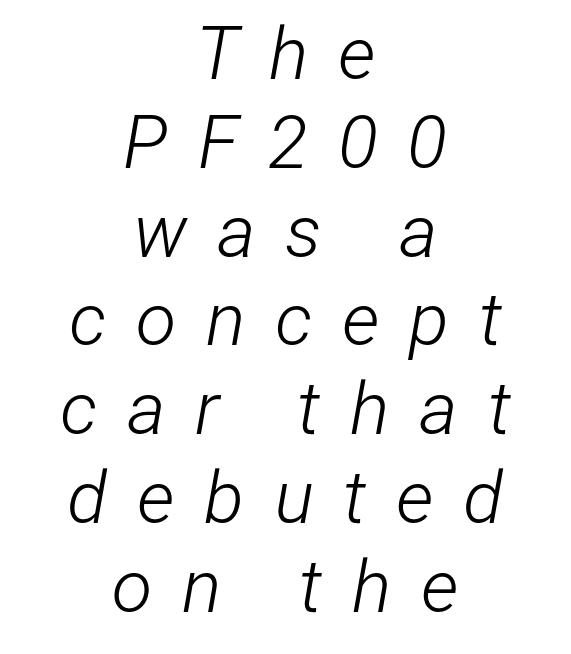
The image shows 74 px light, condensed type, italic (leaning right); set centered, line spacing 1.2x, unusually wide letter spacing (+0.4 em), not underlined; low stroke contrast and a medium x-height.
